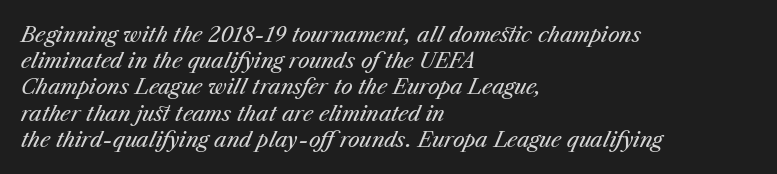
Q: Is the text bold? A: No.
Q: Is the text italic (slanted)? A: Yes, it leans right by about 23 degrees.
Q: Is the text underlined? A: No.
Q: How is the paragraph aligned? A: Left-aligned.
Q: Is the spacing between letters normal or unusually wide? A: Normal.
Q: Is the spacing between lines tight, normal or loose? A: Normal.
